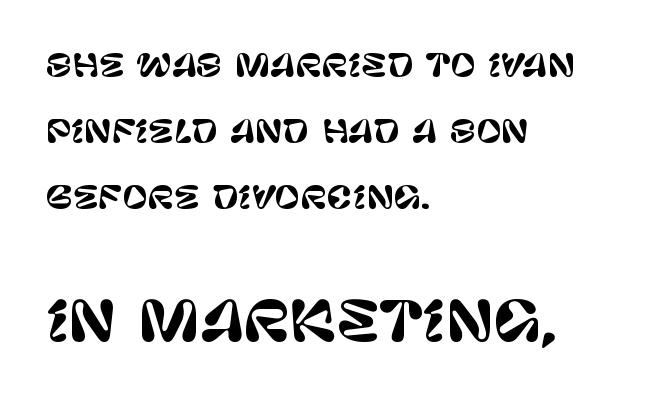
Here the designer chose a conventional face with non-uniform glyph widths. Does the copy run flush right? No — it runs flush left. Unlike a traditional serif, this face leaves its strokes unadorned. Just letters on the line, the space beneath them empty. What stands out about the letter spacing? Nothing — it is the standard amount.
